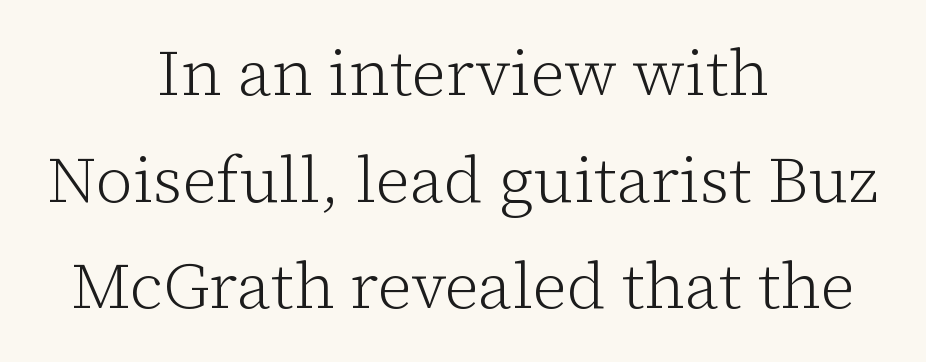
Q: Is the text bold? A: No.
Q: Is the text italic (slanted)? A: No, it is upright.
Q: Is the typeface a serif or a sans-serif typeface? A: Serif.
Q: Is the text underlined? A: No.
Q: How is the paragraph aligned? A: Centered.
Q: Is the spacing between letters normal or unusually wide? A: Normal.
Q: Is the spacing between lines tight, normal or loose? A: Normal.
Q: Width (condensed, normal, or wide)? A: Normal.
Q: Stroke contrast? A: Low.
Q: x-height? A: Medium.
Q: Monospaced? A: No.
